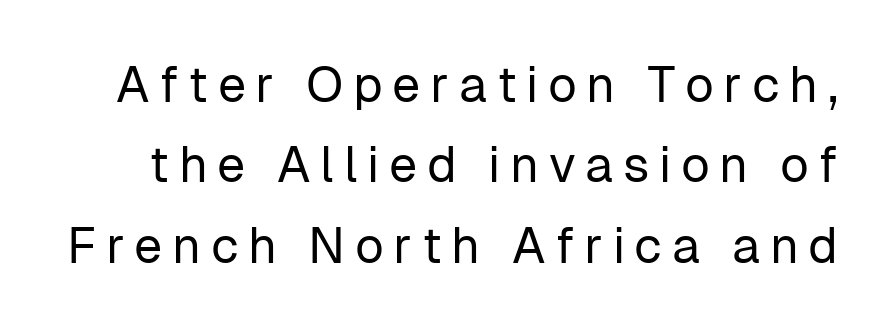
Plain, unruled lines of type. The specimen reads as upright at a glance. Here the designer chose a conventional face with non-uniform glyph widths. Normally led — the rows are evenly, conventionally spaced.
